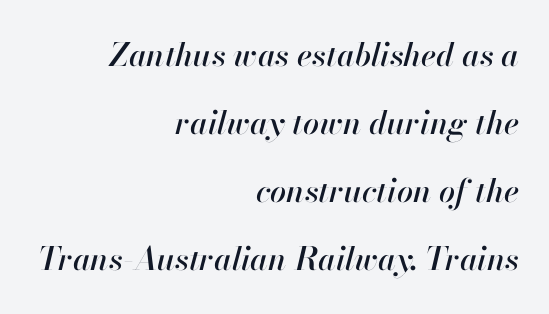
Q: Is the text italic (slanted)? A: Yes, it leans right by about 13 degrees.
Q: Is the text underlined? A: No.
Q: How is the paragraph aligned? A: Right-aligned.
Q: Is the spacing between letters normal or unusually wide? A: Normal.
Q: Is the spacing between lines tight, normal or loose? A: Loose.
Q: Width (condensed, normal, or wide)? A: Normal.
Q: Stroke contrast? A: High.
Q: x-height? A: Small.
Q: Monospaced? A: No.
